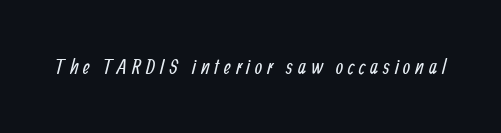
{"bold": "no", "underline": "no", "letter_spacing": "wide", "letter_spacing_em": 0.23, "glyph_px": 21}
